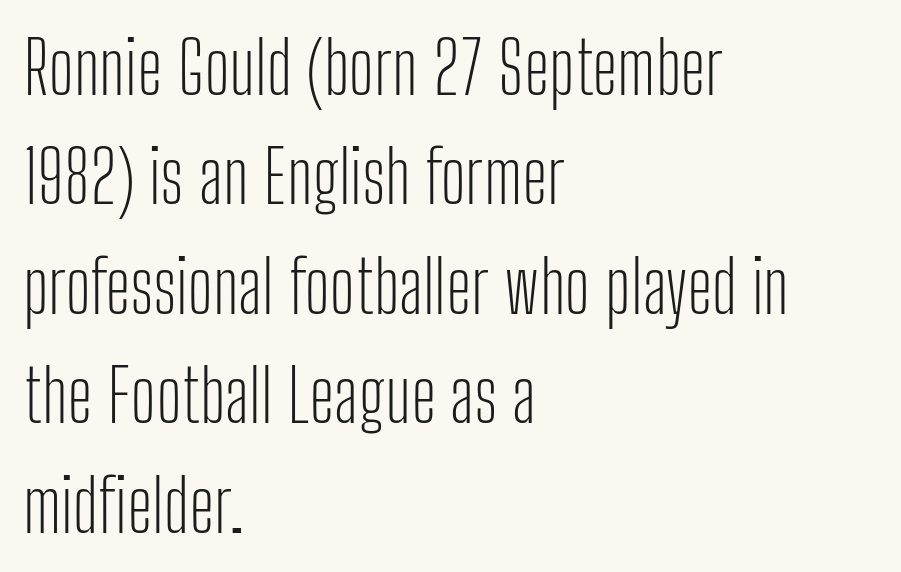
Baseline-to-baseline distance is the conventional proportion of letter height. The foot of each line stays bare and open. These lines are rendered in a variable-pitch font. Letterform terminals end flat and unadorned throughout the passage. When letters stand straight like this, we call the style roman or upright. The line texture is even and compact thanks to regular tracking.
